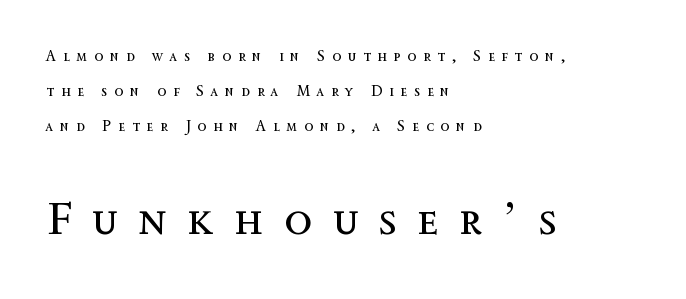
A typesetter would call this proportional, since set widths differ per character. These lines have a slow, spaced-out rhythm from letter to letter. The foot of each line stays bare and open. In CSS terms this would be text-align: left. Italic? Not at all — the glyphs are vertical.
